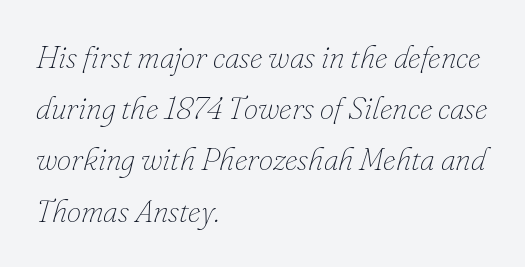
Notice how descenders clear the ascenders below comfortably — that's standard leading. Left-aligned paragraph, ragged on the right. Quick note: italic. Students, note that the glyphs here touch the page at normal intervals. A typesetter would call this proportional, since set widths differ per character. Words float on clear page, feet unadorned.
